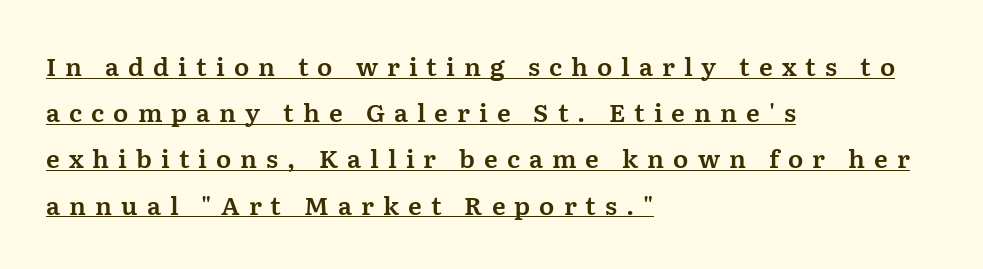
{"italic": "no", "underline": "yes", "align": "left", "line_spacing_ratio": 1.85, "letter_spacing": "wide", "letter_spacing_em": 0.36, "glyph_px": 25}
